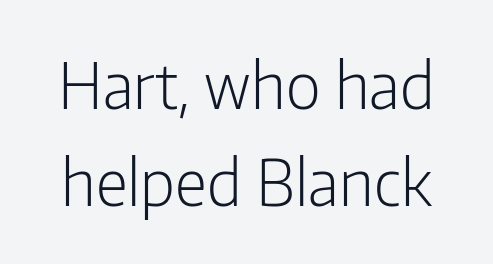
The image shows 64 px light, condensed sans-serif type, upright; set normal line spacing (1.51x), normal letter spacing, not underlined; low stroke contrast and a medium x-height.
